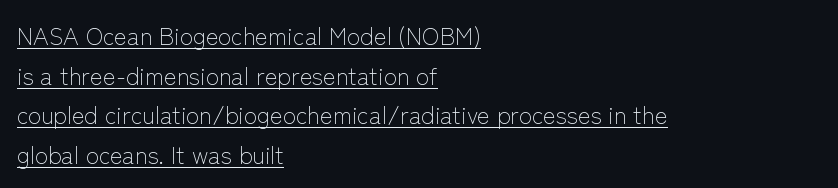
Q: Is the text bold? A: No.
Q: Is the text italic (slanted)? A: No, it is upright.
Q: Is the text underlined? A: Yes.
Q: How is the paragraph aligned? A: Left-aligned.
Q: Is the spacing between letters normal or unusually wide? A: Normal.
Q: Is the spacing between lines tight, normal or loose? A: Normal.
